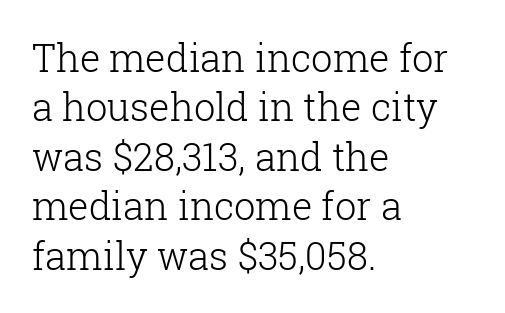
{"serif": "yes", "italic": "no", "bold": "no", "weight": "light", "width": "normal", "stroke_contrast": "low", "x_height": "medium", "monospaced": "no", "underline": "no", "align": "left", "line_spacing": "normal", "line_spacing_ratio": 1.3, "letter_spacing": "normal", "letter_spacing_em": 0.0, "glyph_px": 38}
